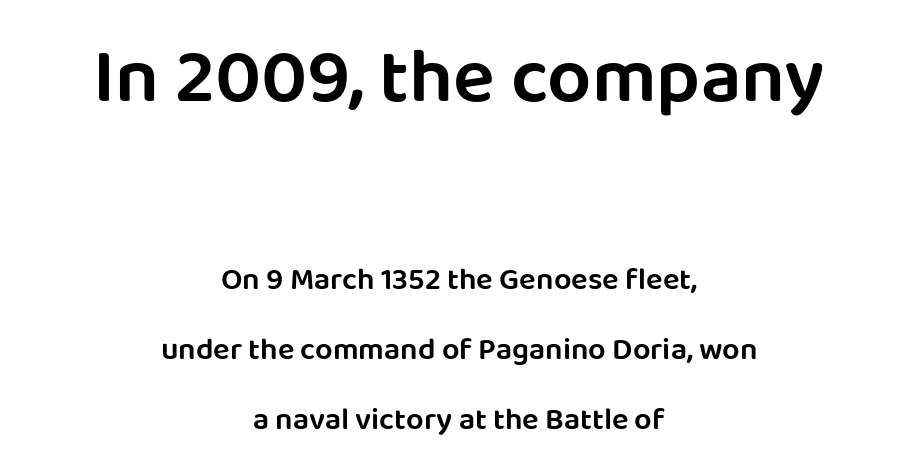
The image shows 78 px semibold sans-serif type, upright; set centered, loose line spacing (2.26x), normal letter spacing, not underlined; the first (top) block is 2.52x larger; low stroke contrast and a large x-height.
